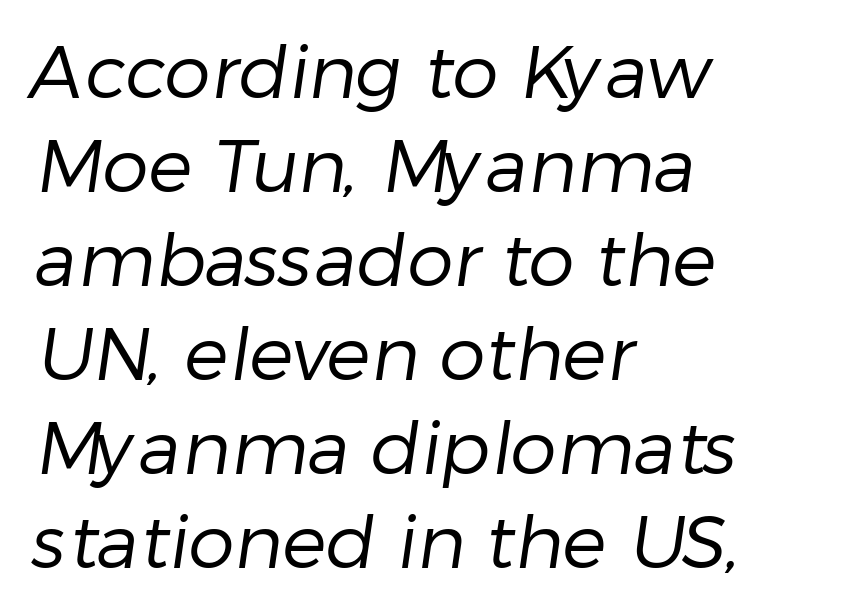
{"serif": "no", "bold": "no", "weight": "regular", "width": "normal", "stroke_contrast": "low", "x_height": "medium", "monospaced": "no", "underline": "no", "align": "left", "line_spacing": "normal", "line_spacing_ratio": 1.27, "letter_spacing": "normal", "letter_spacing_em": 0.0, "glyph_px": 74}
